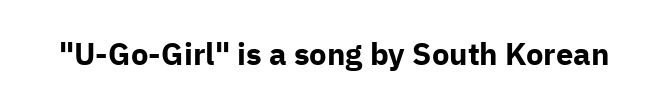
{"serif": "no", "italic": "no", "bold": "yes", "weight": "bold", "width": "normal", "stroke_contrast": "low", "x_height": "medium", "monospaced": "no", "underline": "no", "letter_spacing": "normal", "letter_spacing_em": 0.0, "glyph_px": 31}
